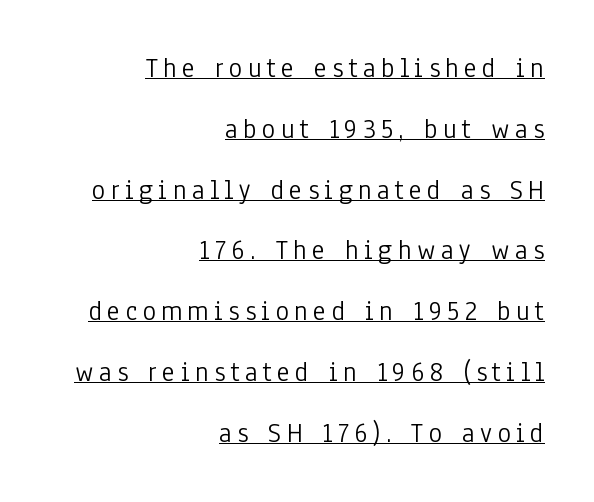
Q: Is the text bold? A: No.
Q: Is the text italic (slanted)? A: No, it is upright.
Q: Is the typeface a serif or a sans-serif typeface? A: Sans-serif.
Q: Is the text underlined? A: Yes.
Q: How is the paragraph aligned? A: Right-aligned.
Q: Is the spacing between lines tight, normal or loose? A: Loose.
Q: Width (condensed, normal, or wide)? A: Condensed.
Q: Stroke contrast? A: Low.
Q: x-height? A: Medium.
Q: Monospaced? A: No.
